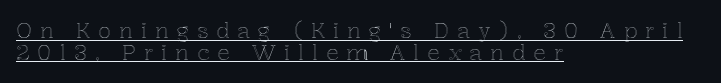
Q: Is the text italic (slanted)? A: No, it is upright.
Q: Is the text underlined? A: Yes.
Q: How is the paragraph aligned? A: Left-aligned.
Q: Is the spacing between letters normal or unusually wide? A: Unusually wide.
Q: Is the spacing between lines tight, normal or loose? A: Tight.
